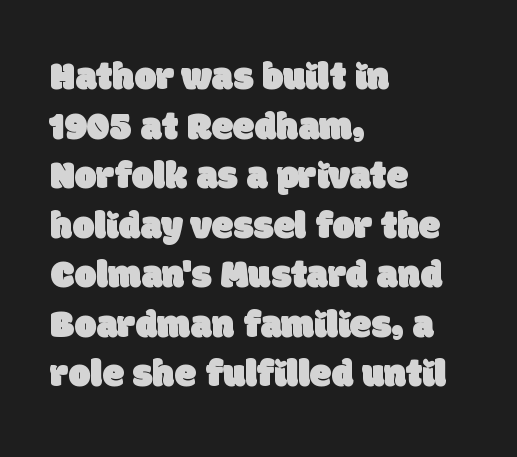
This sample keeps an unexceptional amount of space between lines. Any mark beneath the type? The region is blank. The font family rendered here belongs to the sans-serif group. Casual observation: everything's shoved over to the left.
